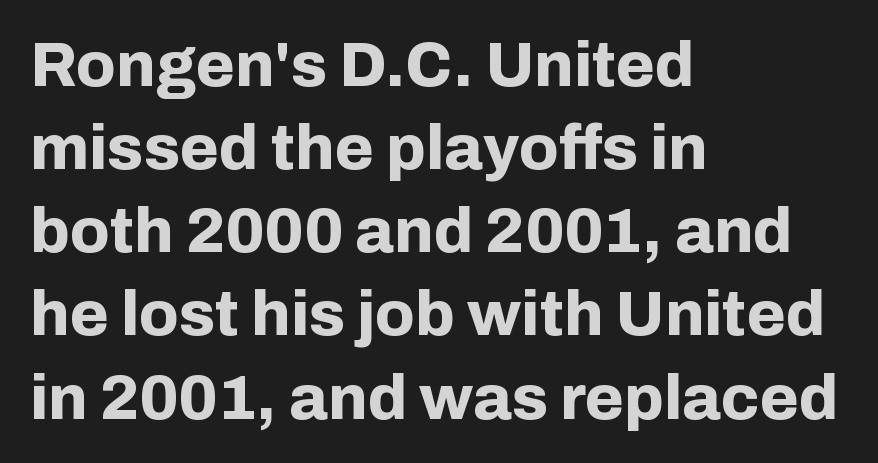
Q: Is the text bold? A: Yes.
Q: Is the text italic (slanted)? A: No, it is upright.
Q: Is the typeface a serif or a sans-serif typeface? A: Sans-serif.
Q: Is the text underlined? A: No.
Q: How is the paragraph aligned? A: Left-aligned.
Q: Is the spacing between letters normal or unusually wide? A: Normal.
Q: Is the spacing between lines tight, normal or loose? A: Normal.
Q: Width (condensed, normal, or wide)? A: Normal.
Q: Stroke contrast? A: Low.
Q: x-height? A: Medium.
Q: Monospaced? A: No.
